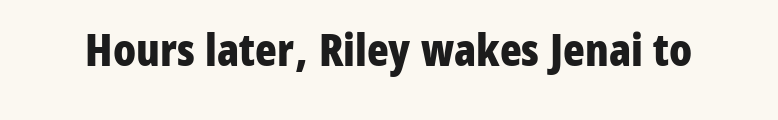
Think of a printed novel: that variable character pitch is what you see here. Quick note: underline off. Are there feet on the stems? There aren't — it's a sans. In terms of letterspacing, this is plain default setting.
